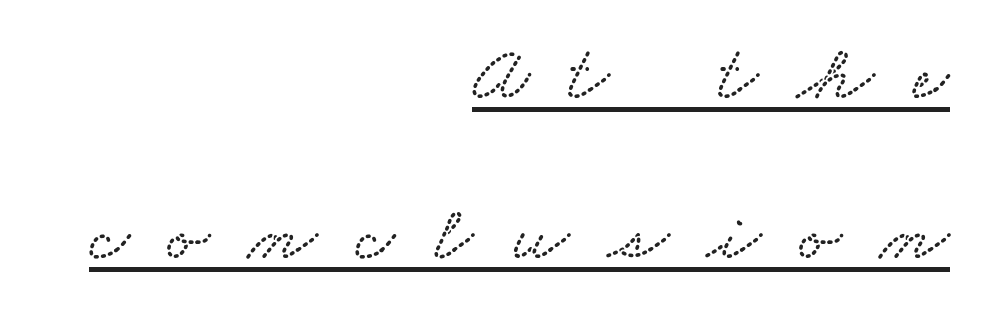
Q: Is the text underlined? A: Yes.
Q: How is the paragraph aligned? A: Right-aligned.
Q: Is the spacing between letters normal or unusually wide? A: Unusually wide.
Q: Is the spacing between lines tight, normal or loose? A: Loose.
Q: Width (condensed, normal, or wide)? A: Wide.
Q: Stroke contrast? A: Low.
Q: x-height? A: Small.
Q: Monospaced? A: No.
